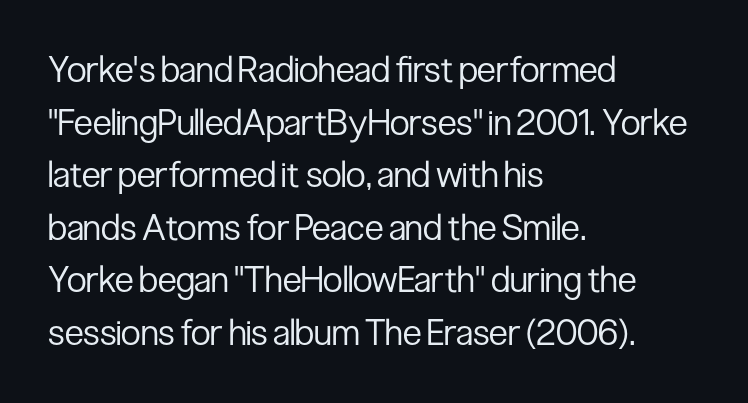
Q: Is the text bold? A: No.
Q: Is the text italic (slanted)? A: No, it is upright.
Q: Is the typeface a serif or a sans-serif typeface? A: Sans-serif.
Q: Is the text underlined? A: No.
Q: How is the paragraph aligned? A: Left-aligned.
Q: Is the spacing between letters normal or unusually wide? A: Normal.
Q: Is the spacing between lines tight, normal or loose? A: Normal.
Q: Width (condensed, normal, or wide)? A: Condensed.
Q: Stroke contrast? A: Low.
Q: x-height? A: Medium.
Q: Monospaced? A: No.
